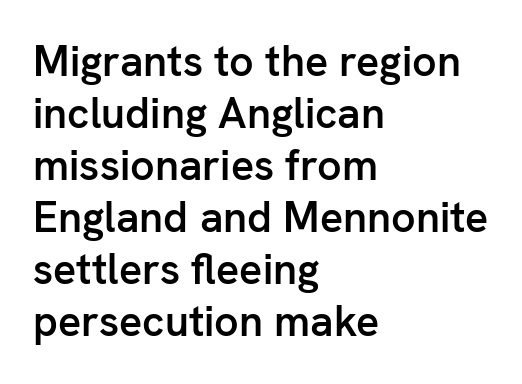
The image shows 43 px semibold sans-serif type, upright; set left-aligned, line spacing 1.21x, normal letter spacing, not underlined; low stroke contrast and a medium x-height.
